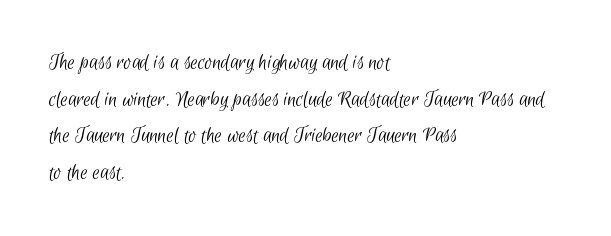
Q: Is the text bold? A: No.
Q: Is the text underlined? A: No.
Q: How is the paragraph aligned? A: Left-aligned.
Q: Is the spacing between letters normal or unusually wide? A: Normal.
Q: Is the spacing between lines tight, normal or loose? A: Normal.
